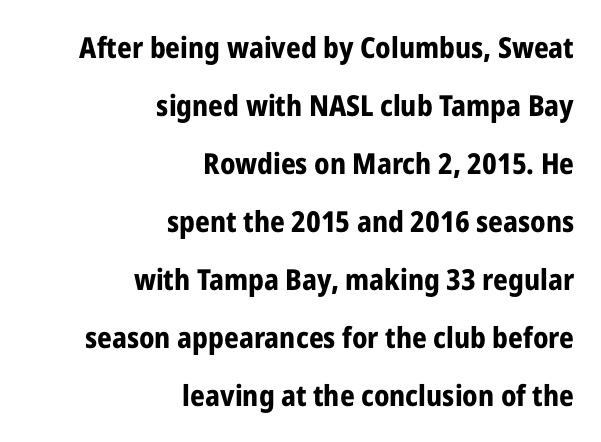
{"serif": "no", "italic": "no", "bold": "yes", "weight": "bold", "width": "condensed", "stroke_contrast": "low", "x_height": "medium", "monospaced": "no", "underline": "no", "align": "right", "line_spacing": "loose", "line_spacing_ratio": 2.0, "letter_spacing": "normal", "letter_spacing_em": 0.0, "glyph_px": 29}
